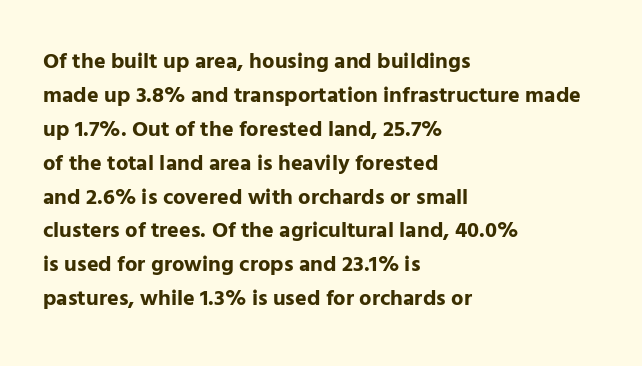
Q: Is the text bold? A: Yes.
Q: Is the text italic (slanted)? A: No, it is upright.
Q: Is the text underlined? A: No.
Q: How is the paragraph aligned? A: Left-aligned.
Q: Is the spacing between letters normal or unusually wide? A: Normal.
Q: Is the spacing between lines tight, normal or loose? A: Normal.
